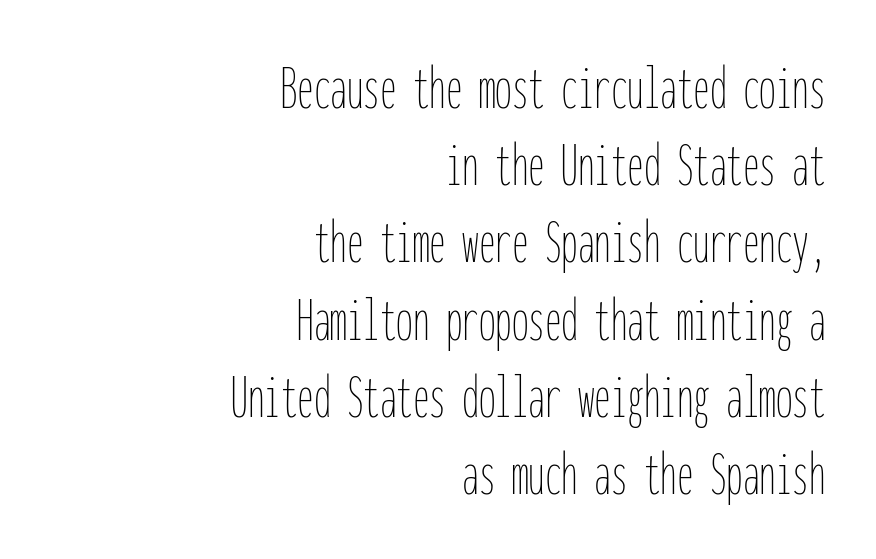
Q: Is the text bold? A: No.
Q: Is the text italic (slanted)? A: No, it is upright.
Q: Is the text underlined? A: No.
Q: How is the paragraph aligned? A: Right-aligned.
Q: Is the spacing between letters normal or unusually wide? A: Normal.
Q: Width (condensed, normal, or wide)? A: Condensed.
Q: Stroke contrast? A: Low.
Q: x-height? A: Medium.
Q: Monospaced? A: Yes.
